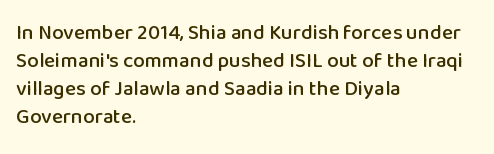
The image shows 21 px text type, upright; set left-aligned, normal line spacing (1.34x), normal letter spacing, not underlined.
